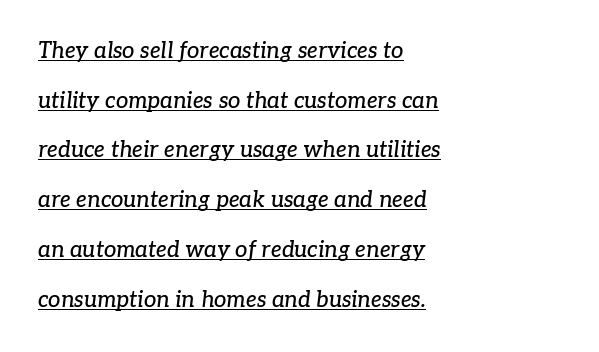
Q: Is the text italic (slanted)? A: Yes, it leans right by about 7 degrees.
Q: Is the text underlined? A: Yes.
Q: How is the paragraph aligned? A: Left-aligned.
Q: Is the spacing between letters normal or unusually wide? A: Normal.
Q: Is the spacing between lines tight, normal or loose? A: Loose.
